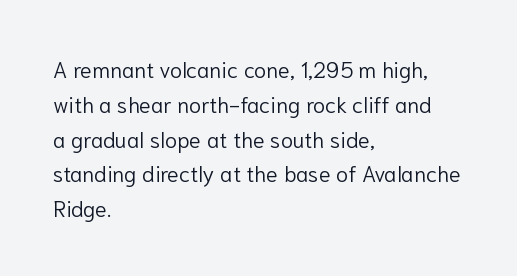
All the whitespace from short lines collects on the right. No extra tracking has been applied to these lines. Characters remain perfectly vertical along every line. The space beneath each line is pristine and unruled. Vertical stems look standard width or narrower in stroke.
